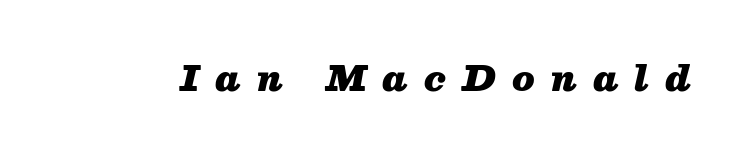
{"italic": "yes", "lean": "right", "slant_degrees": 13, "bold": "yes", "weight": "heavy", "width": "normal", "stroke_contrast": "medium", "x_height": "medium", "monospaced": "no", "underline": "no", "letter_spacing": "wide", "letter_spacing_em": 0.47, "glyph_px": 35}
